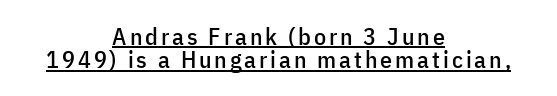
{"italic": "no", "underline": "yes", "align": "center", "line_spacing": "tight", "line_spacing_ratio": 0.97, "glyph_px": 24}
